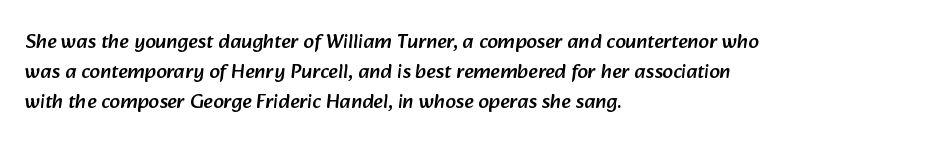
{"underline": "no", "align": "left", "line_spacing": "normal", "line_spacing_ratio": 1.44, "letter_spacing": "normal", "letter_spacing_em": 0.0, "glyph_px": 21}
